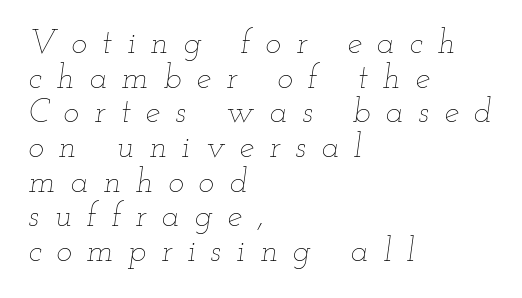
{"italic": "yes", "lean": "right", "slant_degrees": 12, "bold": "no", "weight": "thin", "width": "wide", "stroke_contrast": "low", "x_height": "small", "monospaced": "no", "underline": "no", "align": "left", "line_spacing": "tight", "line_spacing_ratio": 1.05, "letter_spacing": "wide", "letter_spacing_em": 0.46, "glyph_px": 33}
